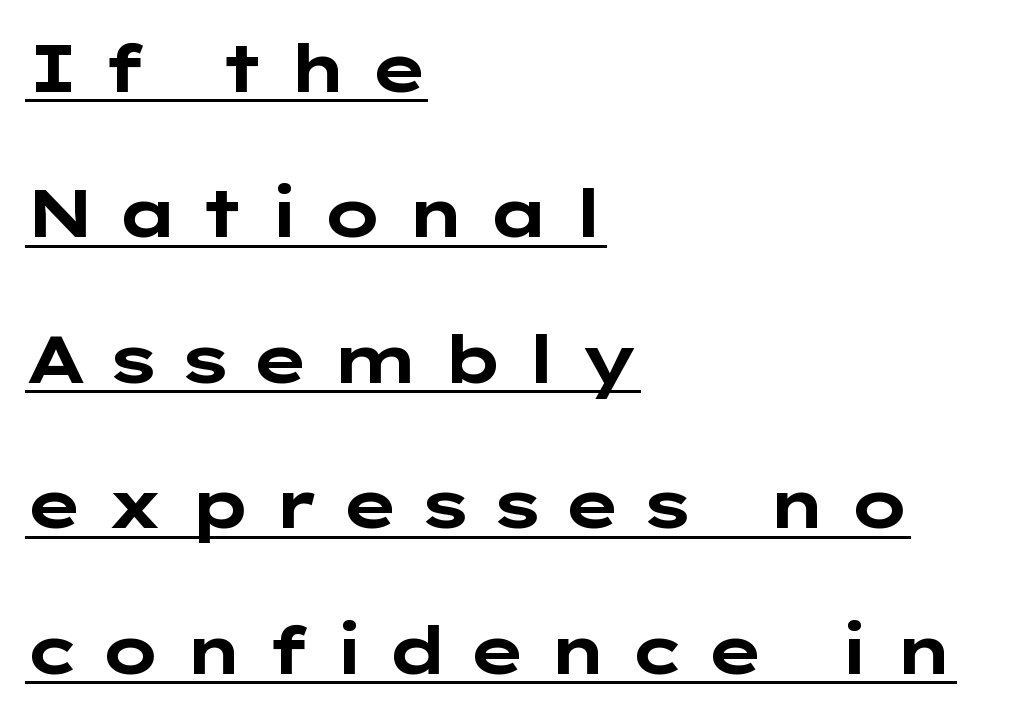
The image shows 67 px bold, wide sans-serif type, upright; set left-aligned, loose line spacing (2.17x), unusually wide letter spacing (+0.3 em), underlined; low stroke contrast and a medium x-height.
